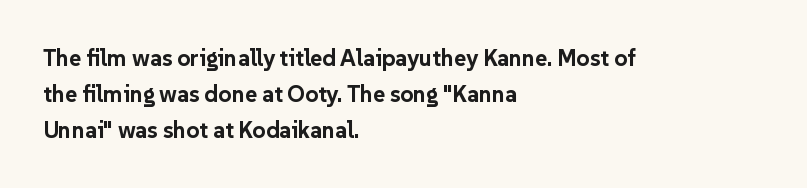
Q: Is the text bold? A: Yes.
Q: Is the text italic (slanted)? A: No, it is upright.
Q: Is the text underlined? A: No.
Q: How is the paragraph aligned? A: Left-aligned.
Q: Is the spacing between letters normal or unusually wide? A: Normal.
Q: Is the spacing between lines tight, normal or loose? A: Normal.
